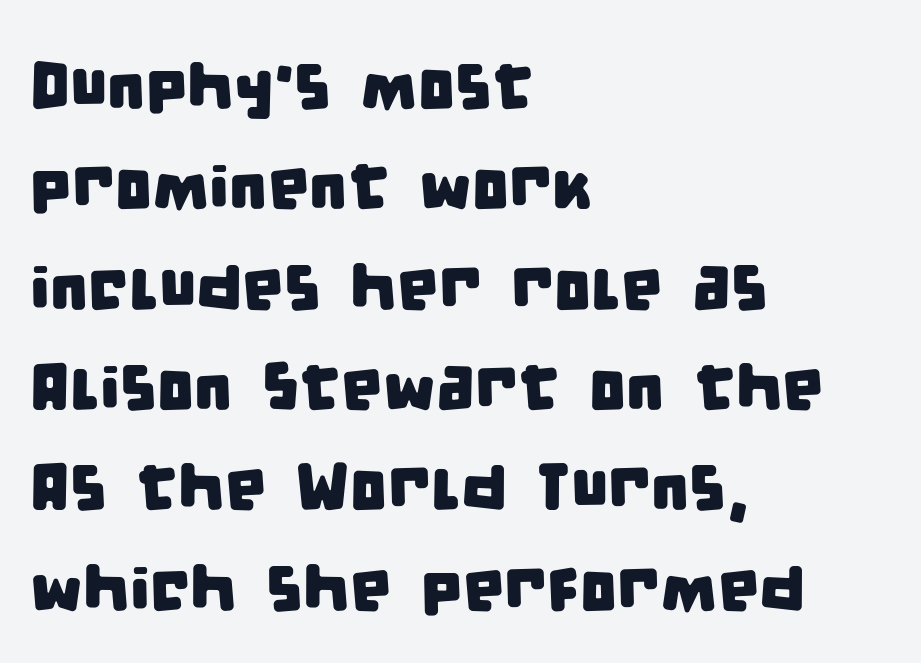
One-word summary of the alignment: left. Character widths vary here, with narrow letters taking less room than wide ones. The lines sit at an ordinary, default distance from one another. The string is rendered with underlining switched off. This sample uses a sans-serif face.
